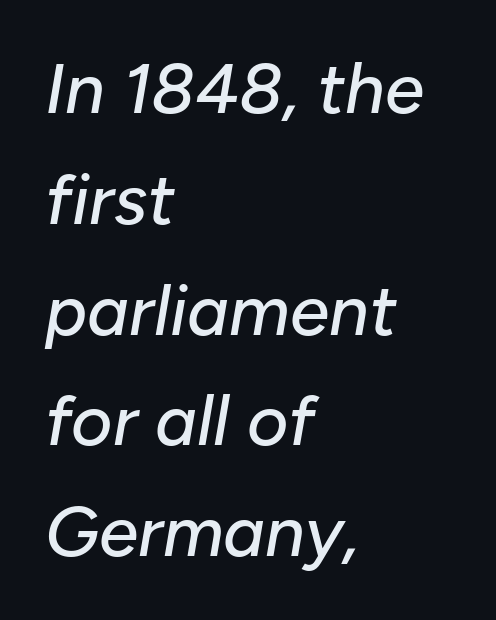
{"italic": "yes", "lean": "right", "slant_degrees": 10, "width": "normal", "stroke_contrast": "low", "x_height": "medium", "monospaced": "no", "underline": "no", "align": "left", "line_spacing": "normal", "line_spacing_ratio": 1.56, "letter_spacing": "normal", "letter_spacing_em": 0.0, "glyph_px": 71}
